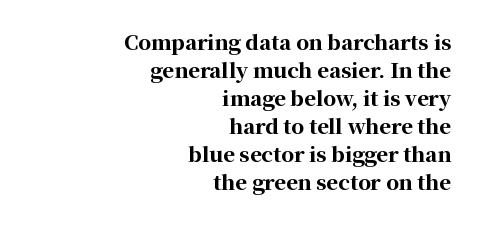
Nobody drew a line under any word here. Short and long lines alike share a common ending point at right. The passage shown stacks its lines at a standard gap. The horizontal fit of the characters is conventional and even. What weight is shown? A full bold with thick strokes.
